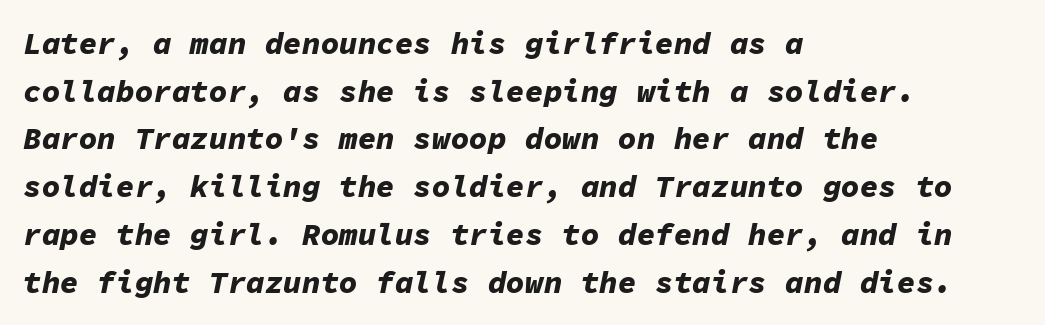
{"italic": "yes", "lean": "right", "slant_degrees": 11, "bold": "yes", "weight": "bold", "width": "normal", "stroke_contrast": "low", "x_height": "medium", "monospaced": "yes", "underline": "no", "align": "left", "line_spacing": "normal", "line_spacing_ratio": 1.54, "letter_spacing": "normal", "letter_spacing_em": 0.0, "glyph_px": 31}
